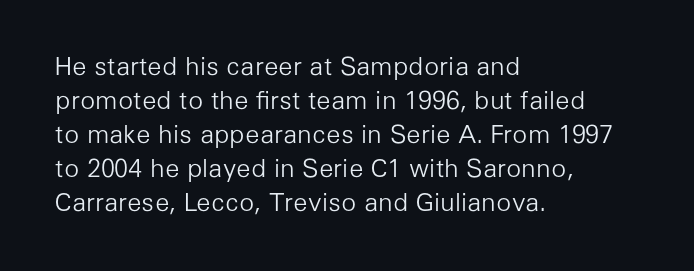
A normal amount of white space separates one row of letters from the next. Honestly, the letter spacing is just normal — you wouldn't notice it. The font's upright variant was chosen for this text. Is this a heavy cut? Hardly; it is regular or lighter. Caption: multi-line text, flush left, ragged right.
